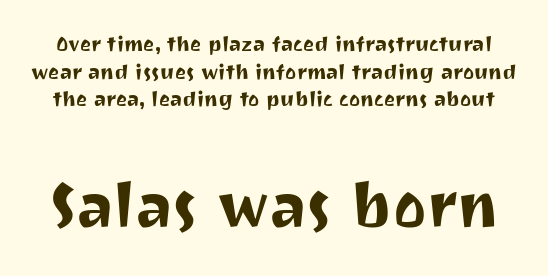
{"serif": "no", "italic": "no", "width": "normal", "stroke_contrast": "medium", "x_height": "medium", "monospaced": "no", "underline": "no", "line_spacing": "normal", "line_spacing_ratio": 1.31, "letter_spacing": "normal", "letter_spacing_em": 0.0, "larger_block": "second", "size_ratio": 3.0, "glyph_px": 63}
